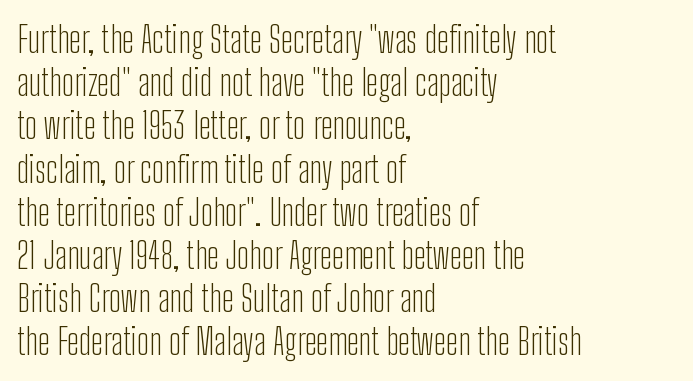
Q: Is the text bold? A: No.
Q: Is the text italic (slanted)? A: No, it is upright.
Q: Is the typeface a serif or a sans-serif typeface? A: Sans-serif.
Q: Is the text underlined? A: No.
Q: How is the paragraph aligned? A: Left-aligned.
Q: Is the spacing between letters normal or unusually wide? A: Normal.
Q: Width (condensed, normal, or wide)? A: Condensed.
Q: Stroke contrast? A: Low.
Q: x-height? A: Medium.
Q: Monospaced? A: No.
